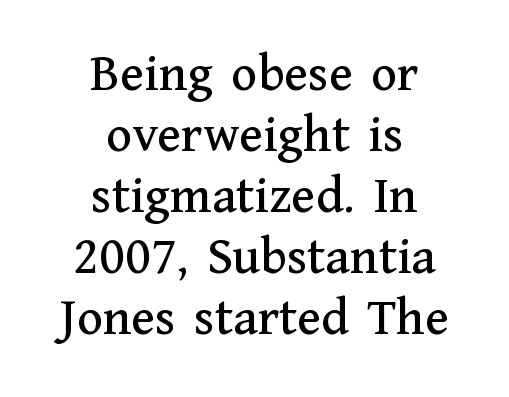
Unlike a clean sans, this face finishes its strokes with serifs. The rendering uses natural spacing where letterforms have individual widths. Every stem runs plumb, perpendicular to the baseline. Unmarked baselines from the first word to the last. The face used here is rendered with its standard letterfit. The rendering positions every line midway between the sides.
